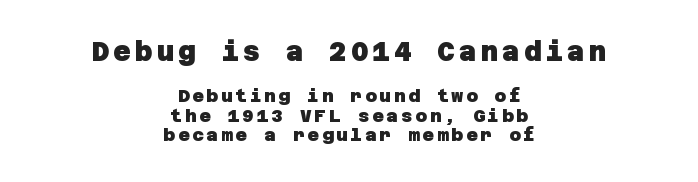
{"bold": "yes", "underline": "no", "align": "center", "line_spacing": "tight", "line_spacing_ratio": 1.07, "larger_block": "first", "size_ratio": 1.5, "glyph_px": 27}
